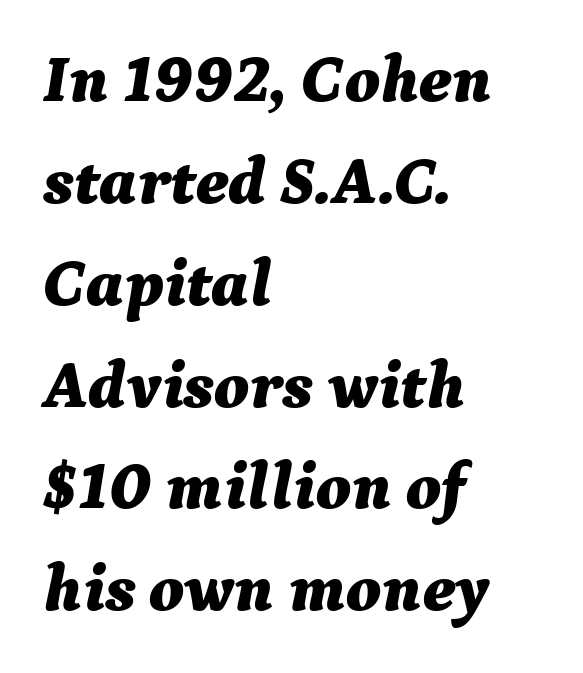
Q: Is the text bold? A: Yes.
Q: Is the text italic (slanted)? A: Yes, it leans right by about 9 degrees.
Q: Is the text underlined? A: No.
Q: How is the paragraph aligned? A: Left-aligned.
Q: Is the spacing between letters normal or unusually wide? A: Normal.
Q: Is the spacing between lines tight, normal or loose? A: Normal.
Q: Width (condensed, normal, or wide)? A: Normal.
Q: Stroke contrast? A: Medium.
Q: x-height? A: Medium.
Q: Monospaced? A: No.
